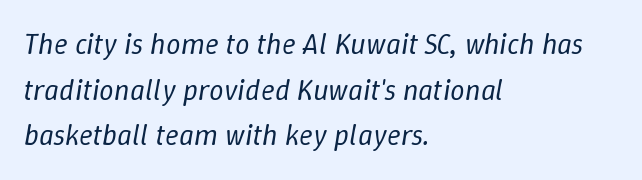
Q: Is the text bold? A: No.
Q: Is the text italic (slanted)? A: Yes, it leans right by about 9 degrees.
Q: Is the text underlined? A: No.
Q: How is the paragraph aligned? A: Left-aligned.
Q: Is the spacing between letters normal or unusually wide? A: Normal.
Q: Is the spacing between lines tight, normal or loose? A: Normal.
Q: Width (condensed, normal, or wide)? A: Normal.
Q: Stroke contrast? A: Low.
Q: x-height? A: Medium.
Q: Monospaced? A: No.
